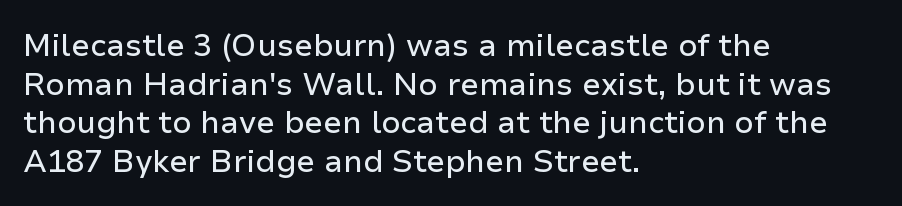
{"serif": "no", "italic": "no", "width": "normal", "stroke_contrast": "low", "x_height": "medium", "monospaced": "no", "underline": "no", "align": "left", "line_spacing": "normal", "line_spacing_ratio": 1.25, "letter_spacing": "normal", "letter_spacing_em": 0.0, "glyph_px": 31}
